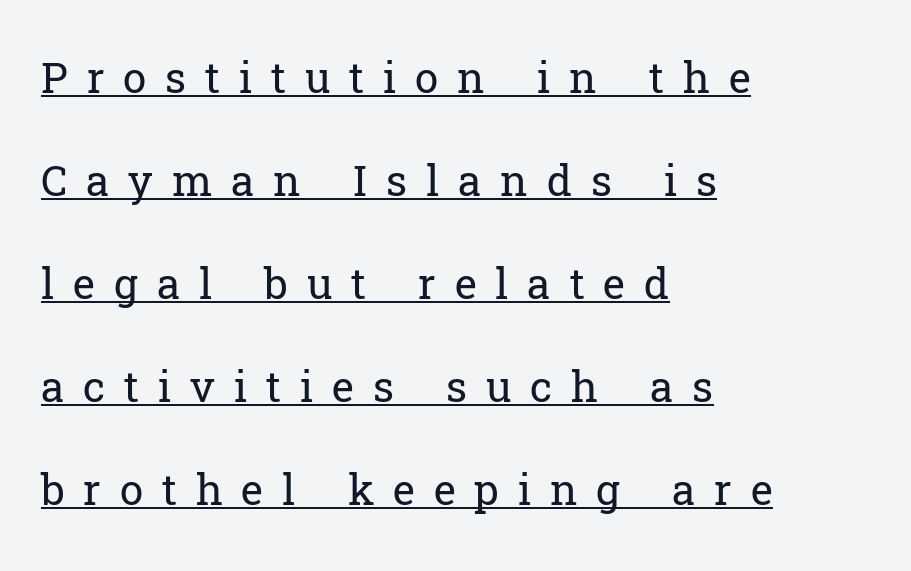
{"serif": "yes", "italic": "no", "bold": "no", "weight": "regular", "width": "normal", "stroke_contrast": "low", "x_height": "medium", "monospaced": "no", "underline": "yes", "align": "left", "line_spacing": "loose", "line_spacing_ratio": 2.45, "letter_spacing": "wide", "letter_spacing_em": 0.45, "glyph_px": 42}
